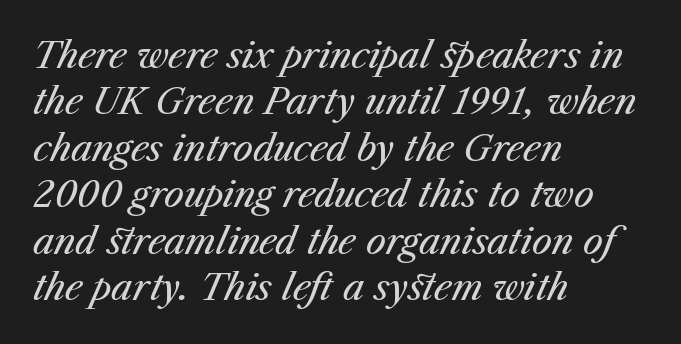
Horizontally, the lines are justified to the leading edge only. Leading: standard. Is the stroke heavy? The answer is a plain regular-or-lighter. Look at the tracking — it's just the regular setting, nothing added.
